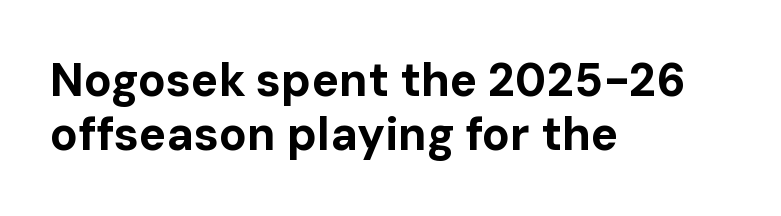
Q: Is the text bold? A: Yes.
Q: Is the text italic (slanted)? A: No, it is upright.
Q: Is the typeface a serif or a sans-serif typeface? A: Sans-serif.
Q: Is the text underlined? A: No.
Q: How is the paragraph aligned? A: Left-aligned.
Q: Is the spacing between letters normal or unusually wide? A: Normal.
Q: Width (condensed, normal, or wide)? A: Normal.
Q: Stroke contrast? A: Low.
Q: x-height? A: Medium.
Q: Monospaced? A: No.
